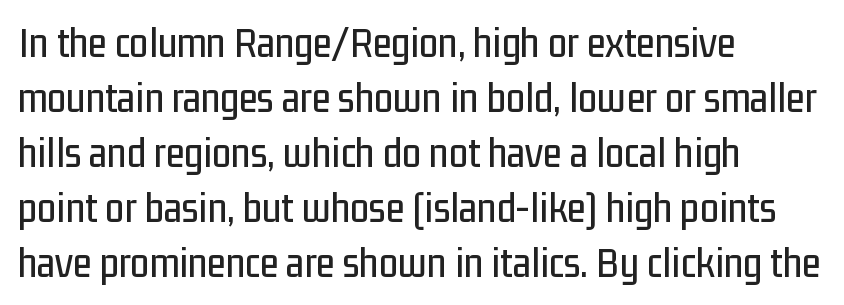
{"serif": "no", "italic": "no", "width": "condensed", "stroke_contrast": "low", "x_height": "medium", "monospaced": "no", "underline": "no", "align": "left", "line_spacing": "normal", "line_spacing_ratio": 1.28, "letter_spacing": "normal", "letter_spacing_em": 0.0, "glyph_px": 43}
